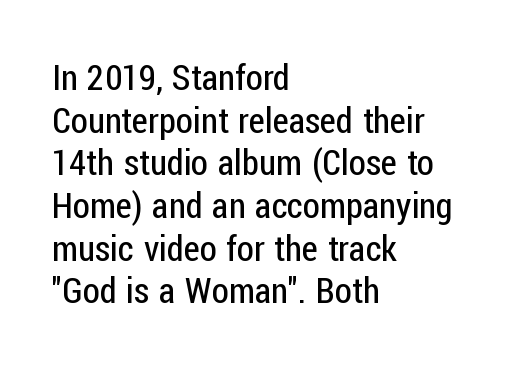
A bare baseline throughout the passage. The lettering stays uniformly vertical, giving the passage a roman look. Letterform terminals end flat and unadorned throughout the passage. The strokes are not fattened; the text isn't bold.
